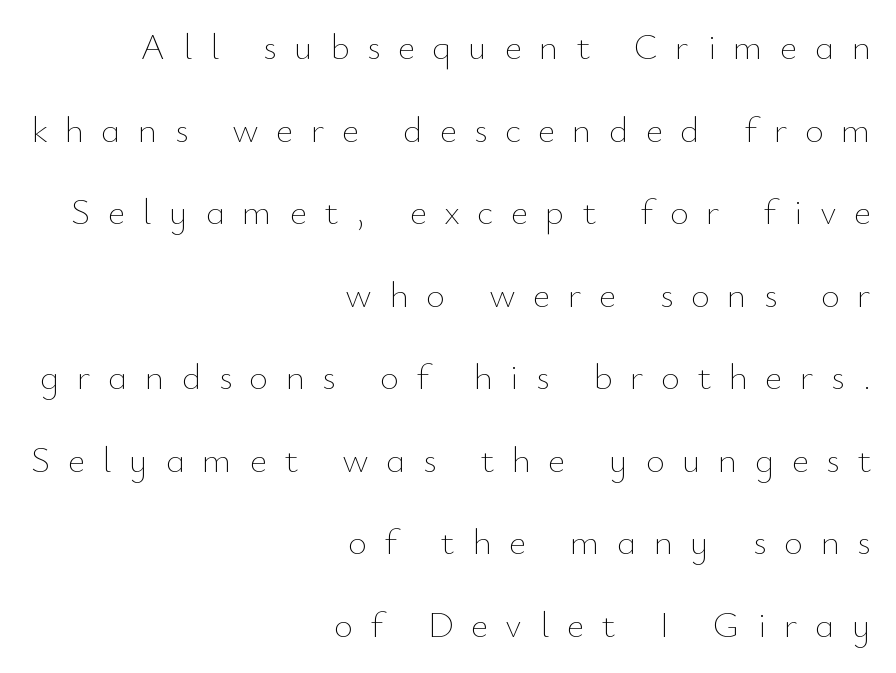
Q: Is the text bold? A: No.
Q: Is the text italic (slanted)? A: No, it is upright.
Q: Is the text underlined? A: No.
Q: How is the paragraph aligned? A: Right-aligned.
Q: Is the spacing between letters normal or unusually wide? A: Unusually wide.
Q: Is the spacing between lines tight, normal or loose? A: Loose.
Q: Width (condensed, normal, or wide)? A: Normal.
Q: Stroke contrast? A: Low.
Q: x-height? A: Small.
Q: Monospaced? A: No.
